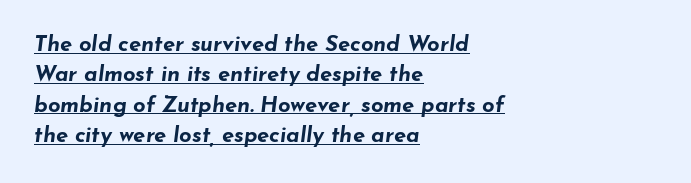
Q: Is the text bold? A: Yes.
Q: Is the text italic (slanted)? A: Yes, it leans right by about 7 degrees.
Q: Is the text underlined? A: Yes.
Q: How is the paragraph aligned? A: Left-aligned.
Q: Is the spacing between letters normal or unusually wide? A: Normal.
Q: Is the spacing between lines tight, normal or loose? A: Normal.
